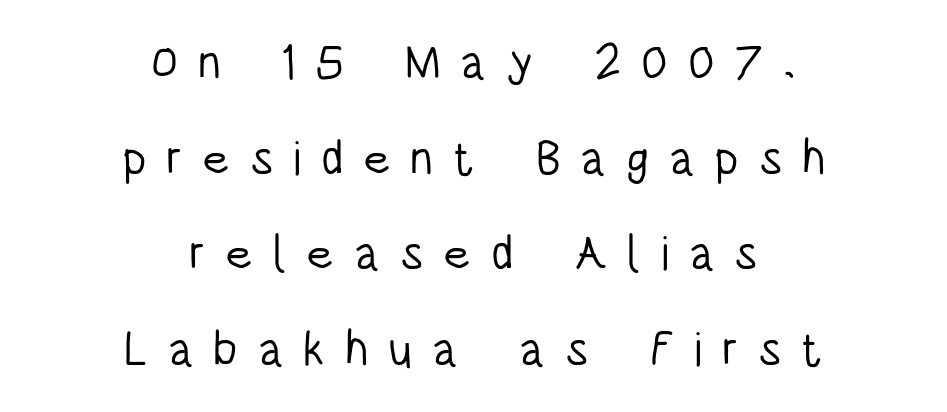
{"serif": "no", "italic": "no", "bold": "no", "weight": "light", "width": "condensed", "stroke_contrast": "low", "x_height": "large", "monospaced": "no", "underline": "no", "align": "center", "line_spacing": "loose", "line_spacing_ratio": 1.99, "letter_spacing": "wide", "letter_spacing_em": 0.41, "glyph_px": 48}
